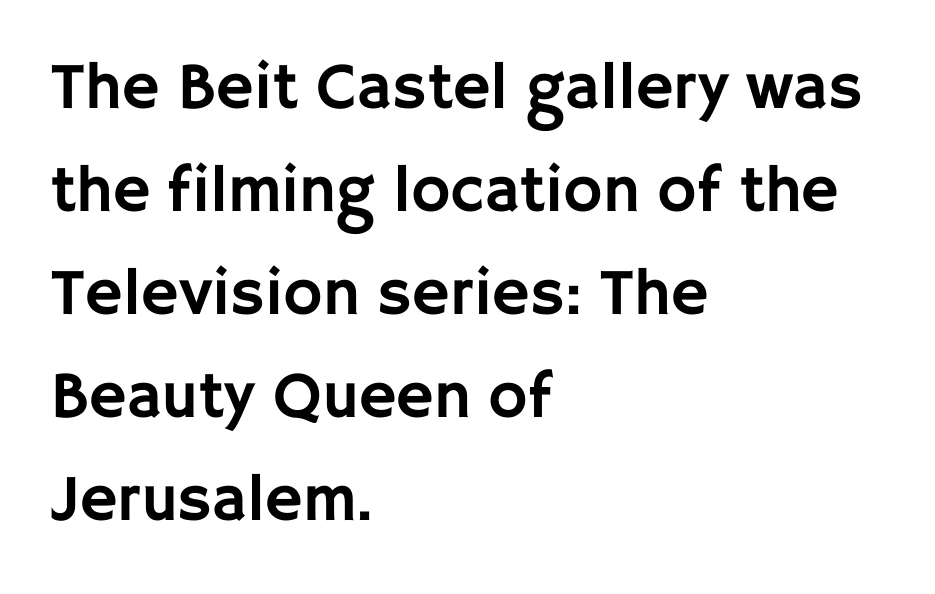
{"serif": "no", "italic": "no", "width": "normal", "stroke_contrast": "low", "x_height": "large", "monospaced": "no", "underline": "no", "align": "left", "line_spacing": "normal", "line_spacing_ratio": 1.56, "letter_spacing": "normal", "letter_spacing_em": 0.0, "glyph_px": 66}
